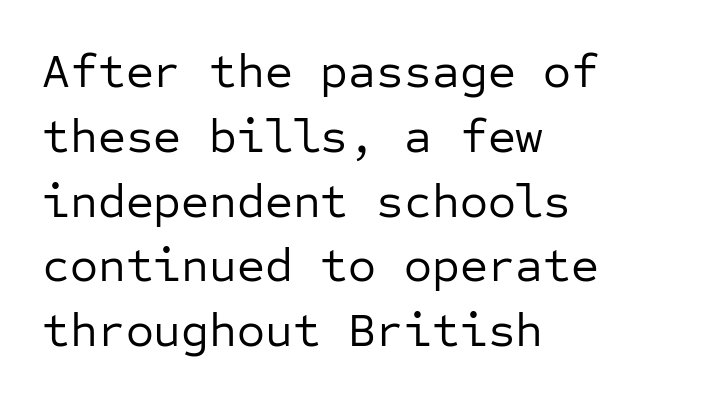
Q: Is the text bold? A: No.
Q: Is the text italic (slanted)? A: No, it is upright.
Q: Is the typeface a serif or a sans-serif typeface? A: Sans-serif.
Q: Is the text underlined? A: No.
Q: How is the paragraph aligned? A: Left-aligned.
Q: Is the spacing between letters normal or unusually wide? A: Normal.
Q: Is the spacing between lines tight, normal or loose? A: Normal.
Q: Width (condensed, normal, or wide)? A: Normal.
Q: Stroke contrast? A: Low.
Q: x-height? A: Medium.
Q: Monospaced? A: Yes.
